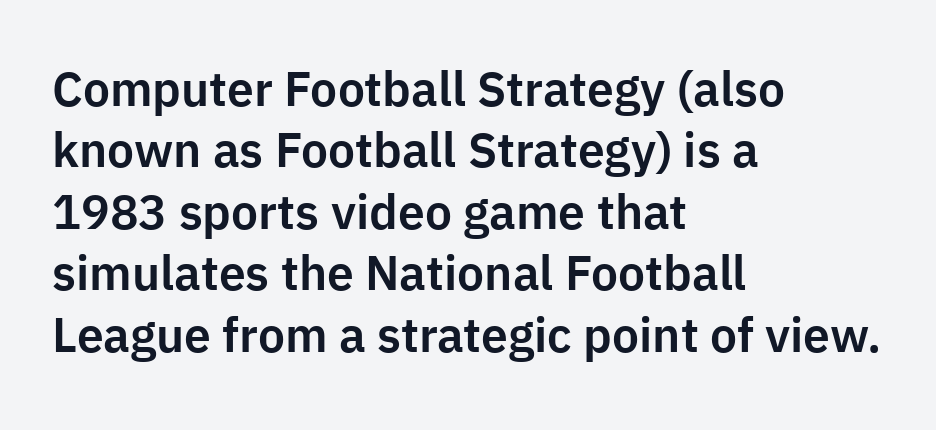
The image shows 48 px sans-serif type, upright; set left-aligned, normal line spacing (1.28x), normal letter spacing, not underlined; low stroke contrast and a medium x-height.
